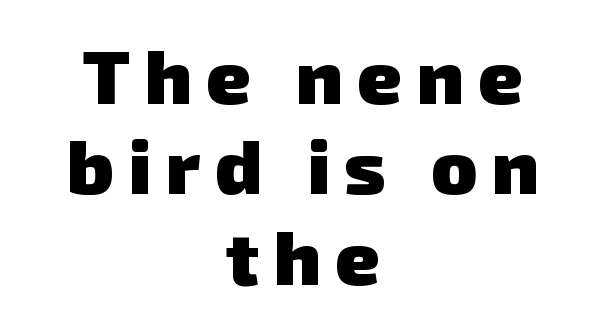
The image shows 76 px heavy sans-serif type; set centered, line spacing 1.19x, not underlined; low stroke contrast and a medium x-height.
